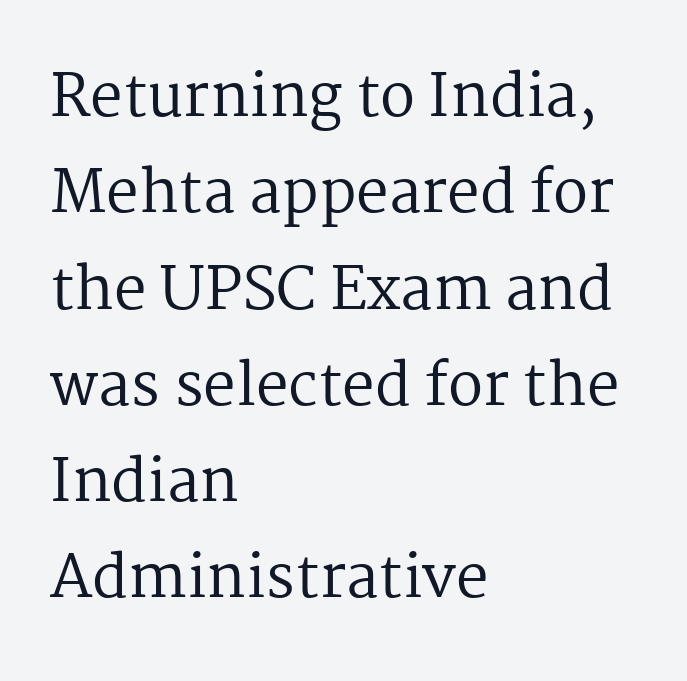
Q: Is the text bold? A: No.
Q: Is the text italic (slanted)? A: No, it is upright.
Q: Is the typeface a serif or a sans-serif typeface? A: Serif.
Q: Is the text underlined? A: No.
Q: How is the paragraph aligned? A: Left-aligned.
Q: Is the spacing between letters normal or unusually wide? A: Normal.
Q: Is the spacing between lines tight, normal or loose? A: Normal.
Q: Width (condensed, normal, or wide)? A: Normal.
Q: Stroke contrast? A: Medium.
Q: x-height? A: Medium.
Q: Monospaced? A: No.
